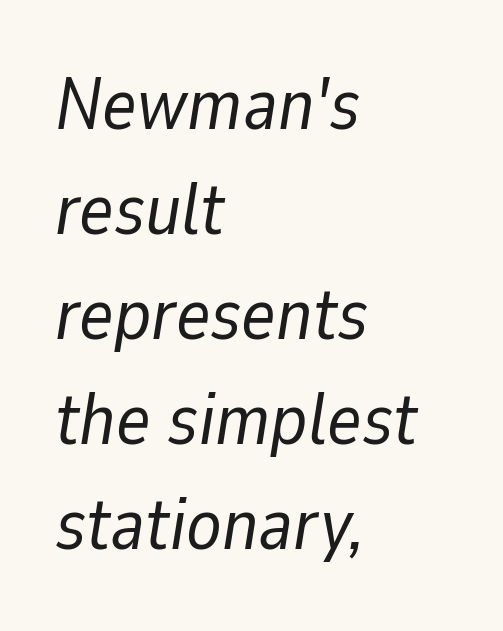
Q: Is the text bold? A: No.
Q: Is the text italic (slanted)? A: Yes, it leans right by about 9 degrees.
Q: Is the text underlined? A: No.
Q: How is the paragraph aligned? A: Left-aligned.
Q: Is the spacing between letters normal or unusually wide? A: Normal.
Q: Is the spacing between lines tight, normal or loose? A: Normal.
Q: Width (condensed, normal, or wide)? A: Normal.
Q: Stroke contrast? A: Low.
Q: x-height? A: Medium.
Q: Monospaced? A: No.
